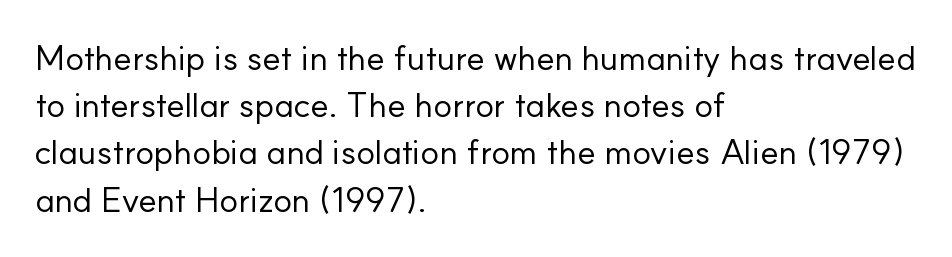
The image shows 35 px regular-weight sans-serif type, upright; set left-aligned, normal line spacing (1.35x), normal letter spacing, not underlined; low stroke contrast and a small x-height.
